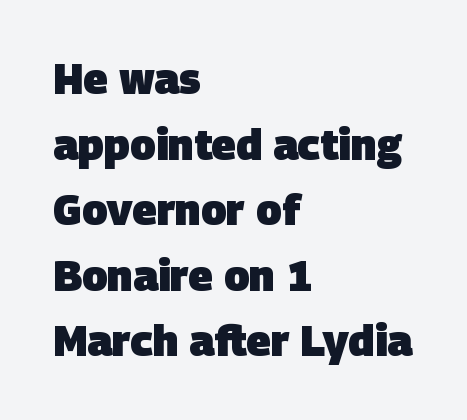
The typesetter chose a ragged-right arrangement here. This block has exactly the height ordinary leading produces. The tracking reads as untouched default to a designer's eye. Are there feet on the stems? There aren't — it's a sans.
